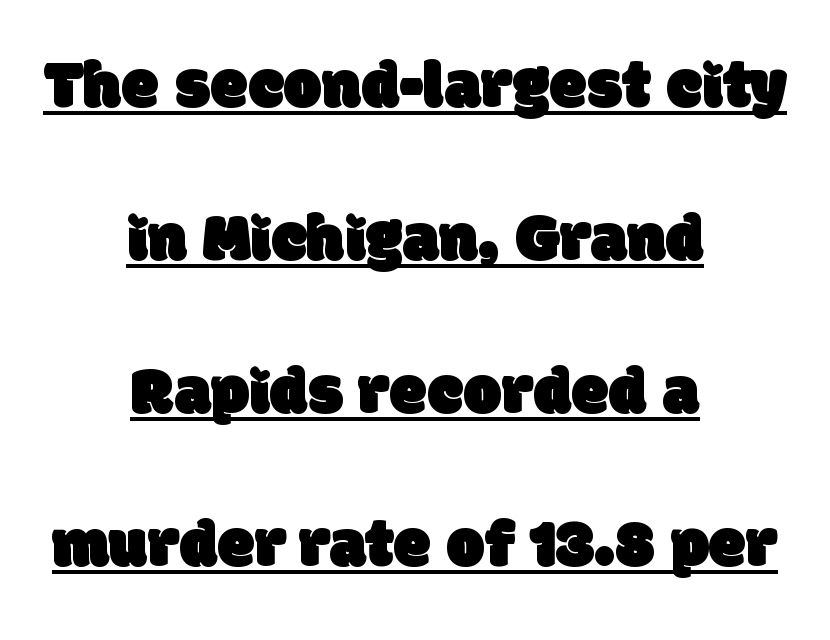
{"serif": "no", "width": "normal", "stroke_contrast": "low", "x_height": "large", "monospaced": "no", "underline": "yes", "align": "center", "line_spacing": "loose", "line_spacing_ratio": 2.25, "letter_spacing": "normal", "letter_spacing_em": 0.0, "glyph_px": 68}
